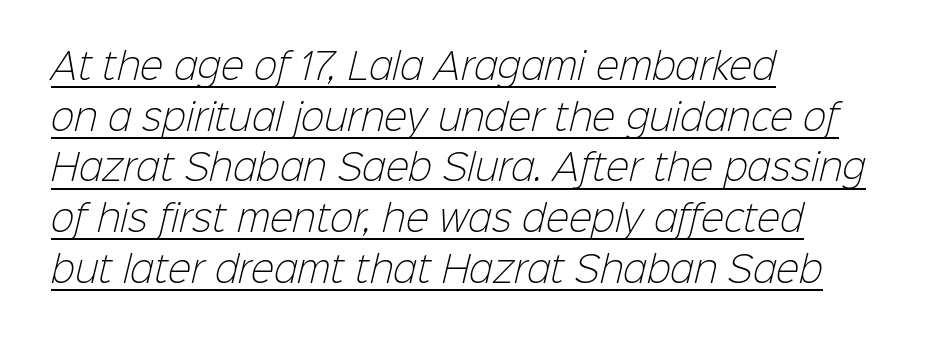
The image shows 35 px light sans-serif type; set left-aligned, normal line spacing (1.45x), normal letter spacing, underlined; low stroke contrast and a medium x-height.
